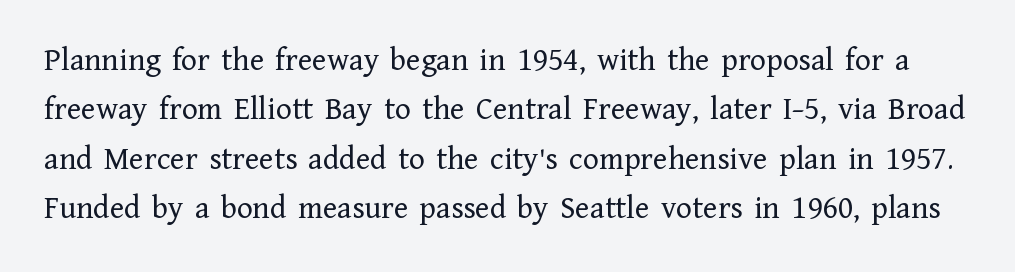
Think of a printed novel: that variable character pitch is what you see here. The lettering stays uniformly vertical, giving the passage a roman look. A typesetter would call this leading conventional body-copy spacing. The rendering shows small feet on the letterforms — a serif design.
